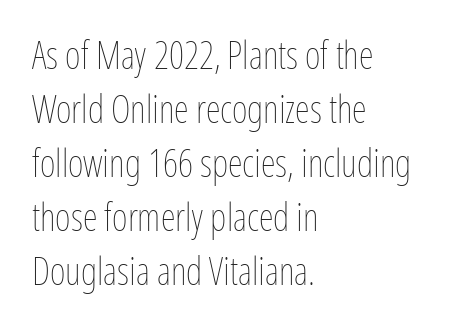
{"italic": "no", "bold": "no", "weight": "thin", "width": "condensed", "stroke_contrast": "low", "x_height": "medium", "monospaced": "no", "underline": "no", "align": "left", "line_spacing": "normal", "line_spacing_ratio": 1.42, "letter_spacing": "normal", "letter_spacing_em": 0.0, "glyph_px": 38}
